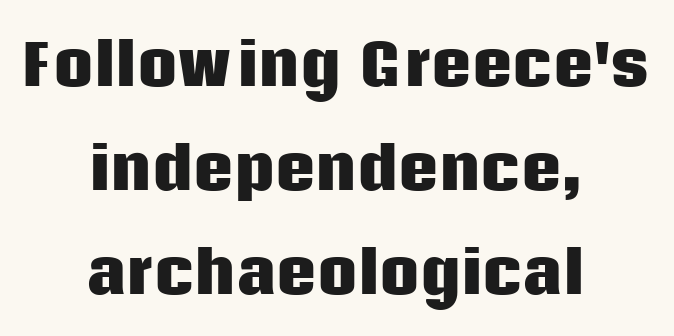
Both edges are ragged and mirror each other, which tells us the setting is centered. The face used here is proportionally spaced, like ordinary book or web type. Typographic density is high because the face is bold. Letter spacing: default. Check the space under the baseline: it is left empty. Stroke terminals: plain, sans-serif.
